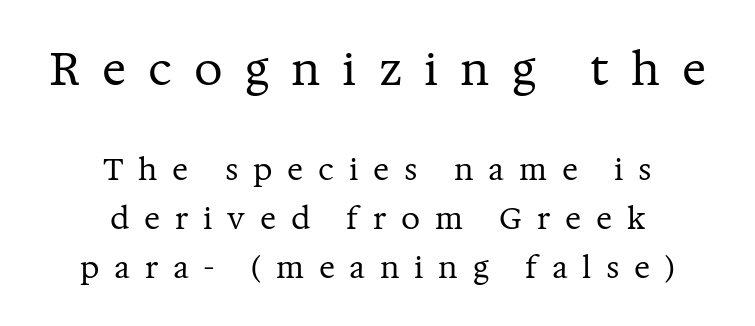
The image shows 45 px regular-weight serif type, upright; set centered, normal line spacing (1.64x), unusually wide letter spacing (+0.49 em), not underlined; the first (top) block is 1.5x larger; medium stroke contrast and a medium x-height.
